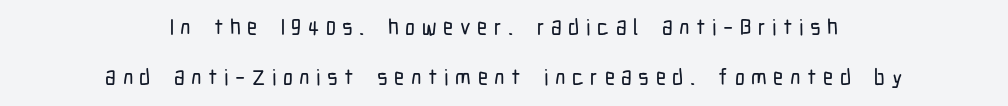
Q: Is the text italic (slanted)? A: No, it is upright.
Q: Is the text underlined? A: No.
Q: How is the paragraph aligned? A: Centered.
Q: Is the spacing between letters normal or unusually wide? A: Unusually wide.
Q: Is the spacing between lines tight, normal or loose? A: Loose.
